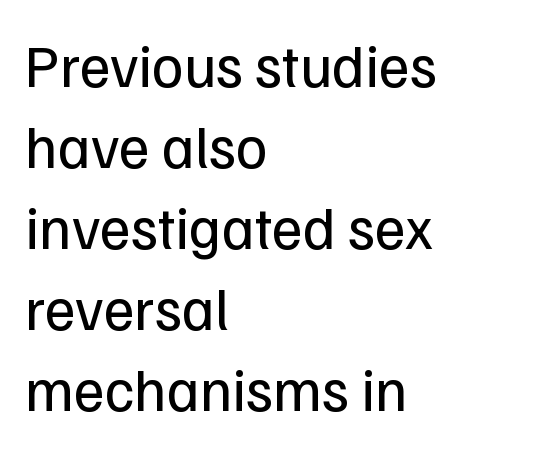
Q: Is the text bold? A: No.
Q: Is the text italic (slanted)? A: No, it is upright.
Q: Is the typeface a serif or a sans-serif typeface? A: Sans-serif.
Q: Is the text underlined? A: No.
Q: How is the paragraph aligned? A: Left-aligned.
Q: Is the spacing between letters normal or unusually wide? A: Normal.
Q: Is the spacing between lines tight, normal or loose? A: Normal.
Q: Width (condensed, normal, or wide)? A: Normal.
Q: Stroke contrast? A: Low.
Q: x-height? A: Medium.
Q: Monospaced? A: No.
